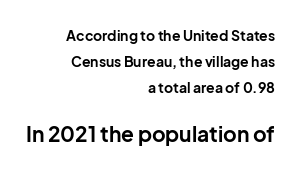
{"italic": "no", "bold": "yes", "underline": "no", "align": "right", "line_spacing_ratio": 1.84, "letter_spacing": "normal", "letter_spacing_em": 0.0, "larger_block": "second", "size_ratio": 1.5, "glyph_px": 21}
